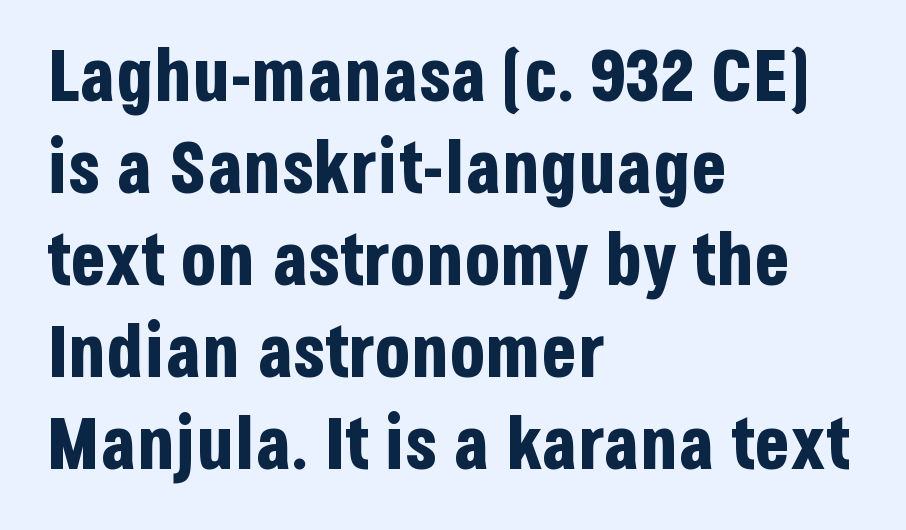
Notice how thick the strokes are: this is what a full bold looks like. Descender tails drop into unmarked territory. Check where the strokes stop: nothing finishes them off — pure sans. Observe the ordinary spacing: letters are neighbours, not strangers.
